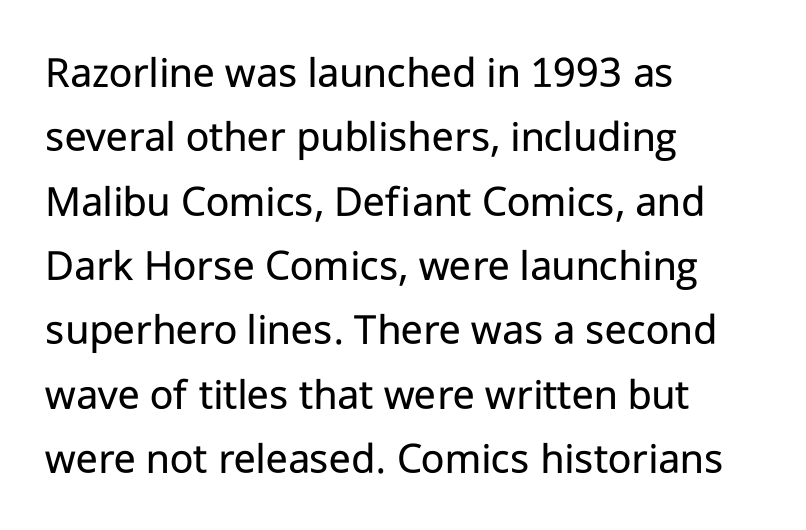
Q: Is the text bold? A: No.
Q: Is the text italic (slanted)? A: No, it is upright.
Q: Is the typeface a serif or a sans-serif typeface? A: Sans-serif.
Q: Is the text underlined? A: No.
Q: How is the paragraph aligned? A: Left-aligned.
Q: Is the spacing between letters normal or unusually wide? A: Normal.
Q: Is the spacing between lines tight, normal or loose? A: Normal.
Q: Width (condensed, normal, or wide)? A: Normal.
Q: Stroke contrast? A: Low.
Q: x-height? A: Medium.
Q: Monospaced? A: No.
